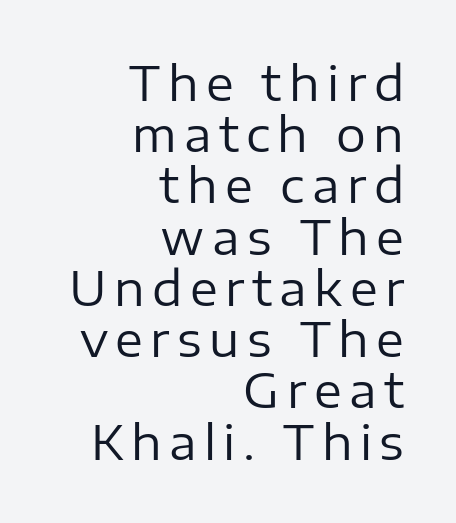
The block of text is dense from top to bottom, with scant space between rows. Think of a printed novel: that variable character pitch is what you see here. The typeface has the unassuming heft of standard copy or less. This rendering features lettering with no underline. The paragraph shown leans on its right margin.
